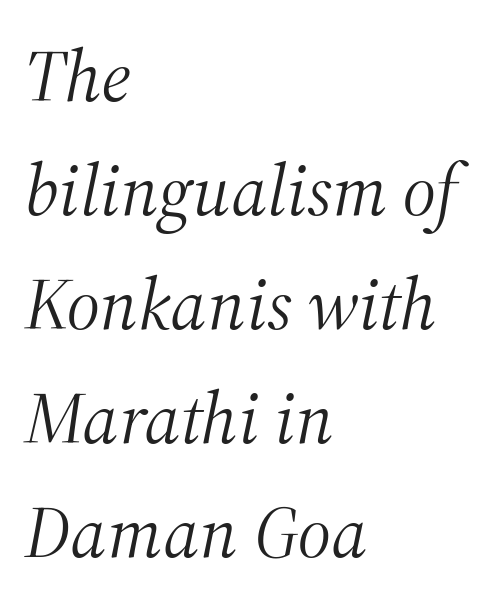
{"serif": "yes", "italic": "yes", "lean": "right", "slant_degrees": 12, "bold": "no", "weight": "light", "width": "normal", "stroke_contrast": "medium", "x_height": "medium", "monospaced": "no", "underline": "no", "align": "left", "line_spacing": "normal", "line_spacing_ratio": 1.54, "letter_spacing": "normal", "letter_spacing_em": 0.0, "glyph_px": 74}
